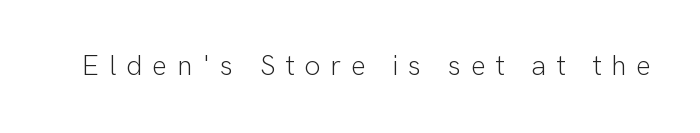
The image shows 28 px light sans-serif type, upright; set unusually wide letter spacing (+0.35 em), not underlined; low stroke contrast and a medium x-height.
